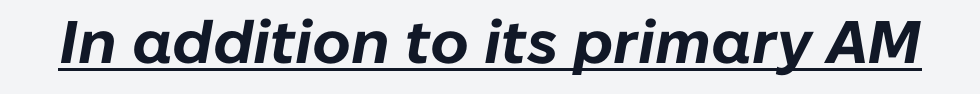
{"italic": "yes", "lean": "right", "slant_degrees": 10, "bold": "yes", "weight": "bold", "width": "normal", "stroke_contrast": "low", "x_height": "medium", "monospaced": "no", "underline": "yes", "letter_spacing": "normal", "letter_spacing_em": 0.0, "glyph_px": 60}
